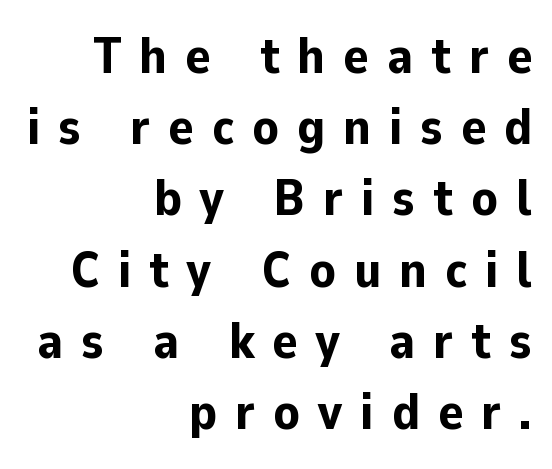
Is this a sans? Yes — the strokes have no serifs. Caption: expanded tracking, letters set apart. Quick note: underline off. Heavy-handed strokes throughout: this text is bold. The rag falls on the left side of this text block.
